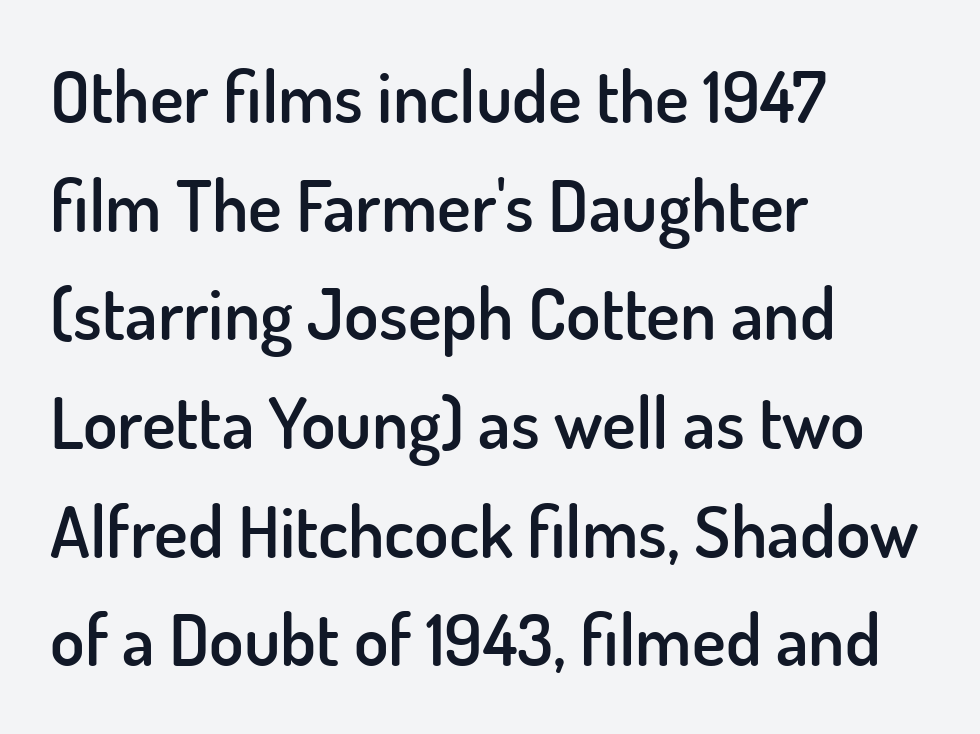
Q: Is the text bold? A: Semi-bold.
Q: Is the text italic (slanted)? A: No, it is upright.
Q: Is the typeface a serif or a sans-serif typeface? A: Sans-serif.
Q: Is the text underlined? A: No.
Q: How is the paragraph aligned? A: Left-aligned.
Q: Is the spacing between letters normal or unusually wide? A: Normal.
Q: Is the spacing between lines tight, normal or loose? A: Normal.
Q: Width (condensed, normal, or wide)? A: Normal.
Q: Stroke contrast? A: Low.
Q: x-height? A: Small.
Q: Monospaced? A: No.
